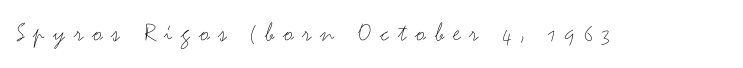
Q: Is the text bold? A: No.
Q: Is the text italic (slanted)? A: Yes.
Q: Is the typeface a serif or a sans-serif typeface? A: Sans-serif.
Q: Is the text underlined? A: No.
Q: Is the spacing between letters normal or unusually wide? A: Unusually wide.
Q: Width (condensed, normal, or wide)? A: Wide.
Q: Stroke contrast? A: Medium.
Q: x-height? A: Small.
Q: Monospaced? A: No.
